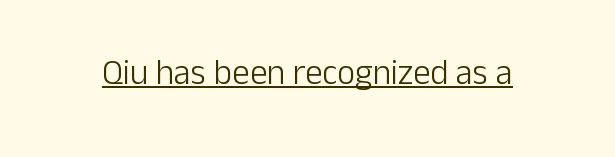
Q: Is the text bold? A: No.
Q: Is the text italic (slanted)? A: No, it is upright.
Q: Is the typeface a serif or a sans-serif typeface? A: Sans-serif.
Q: Is the text underlined? A: Yes.
Q: Is the spacing between letters normal or unusually wide? A: Normal.
Q: Width (condensed, normal, or wide)? A: Normal.
Q: Stroke contrast? A: Low.
Q: x-height? A: Medium.
Q: Monospaced? A: No.
